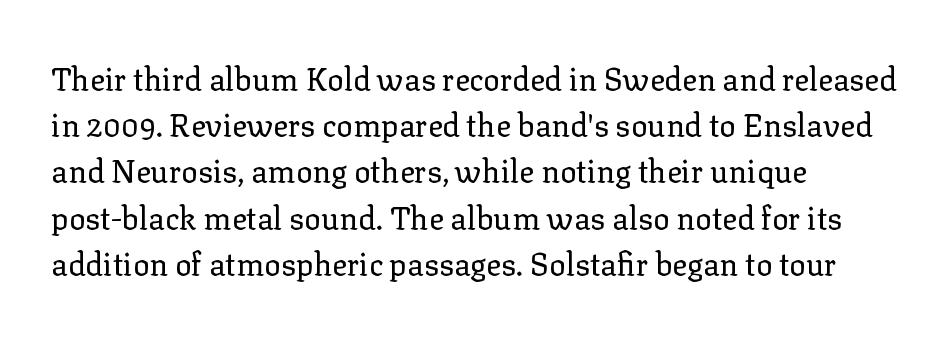
The image shows 31 px regular-weight serif type, upright; set left-aligned, normal line spacing (1.49x), normal letter spacing, not underlined; low stroke contrast and a medium x-height.
